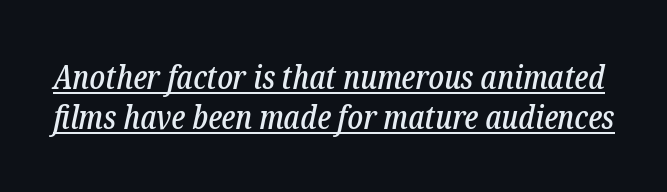
Q: Is the text italic (slanted)? A: Yes, it leans right by about 12 degrees.
Q: Is the typeface a serif or a sans-serif typeface? A: Serif.
Q: Is the text underlined? A: Yes.
Q: Is the spacing between letters normal or unusually wide? A: Normal.
Q: Width (condensed, normal, or wide)? A: Condensed.
Q: Stroke contrast? A: Low.
Q: x-height? A: Medium.
Q: Monospaced? A: No.
